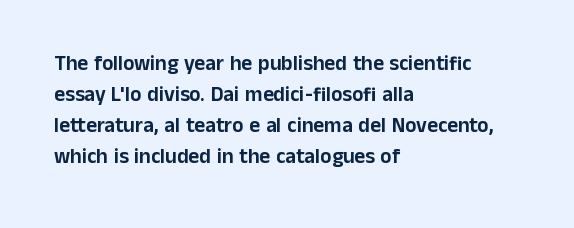
The image shows 21 px text type, upright; set left-aligned, normal line spacing (1.48x), normal letter spacing, not underlined.
